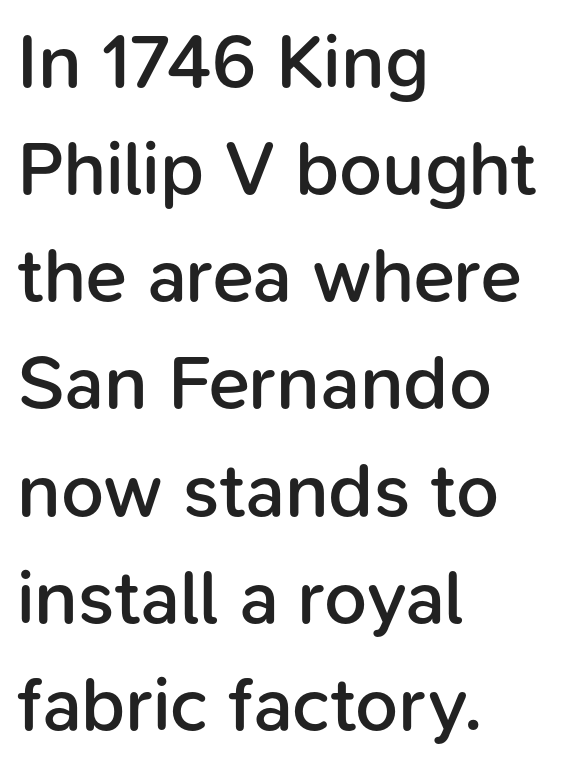
The image shows 76 px semibold sans-serif type, upright; set left-aligned, normal line spacing (1.41x), normal letter spacing, not underlined; low stroke contrast and a medium x-height.
